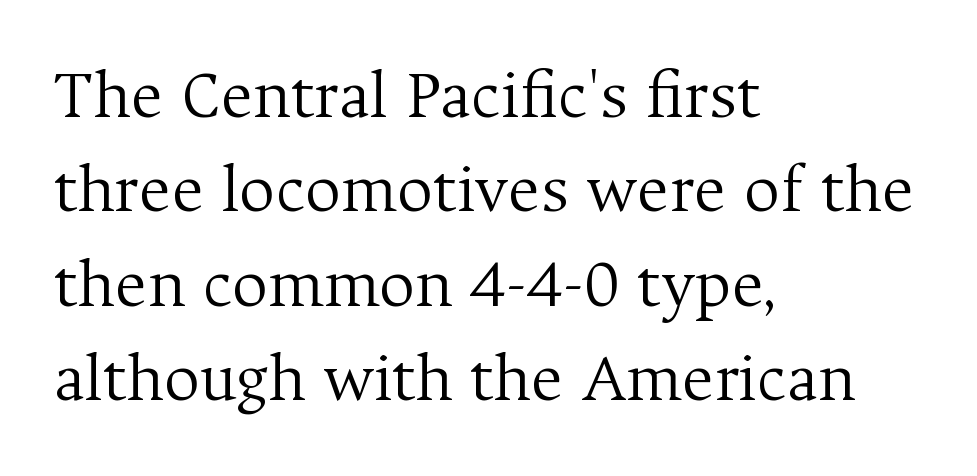
Q: Is the text bold? A: No.
Q: Is the text italic (slanted)? A: No, it is upright.
Q: Is the typeface a serif or a sans-serif typeface? A: Serif.
Q: Is the text underlined? A: No.
Q: How is the paragraph aligned? A: Left-aligned.
Q: Is the spacing between letters normal or unusually wide? A: Normal.
Q: Is the spacing between lines tight, normal or loose? A: Normal.
Q: Width (condensed, normal, or wide)? A: Normal.
Q: Stroke contrast? A: Medium.
Q: x-height? A: Medium.
Q: Monospaced? A: No.
